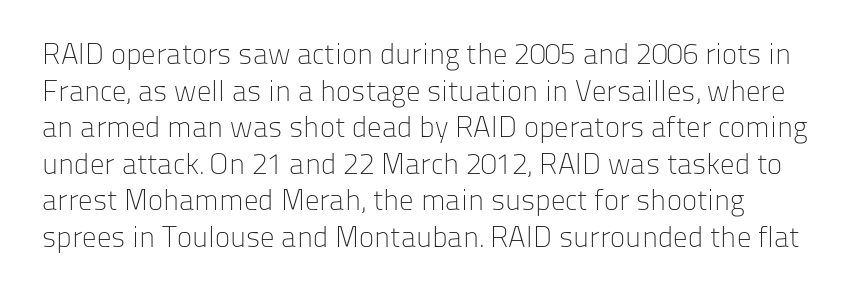
{"serif": "no", "italic": "no", "bold": "no", "weight": "light", "width": "normal", "stroke_contrast": "low", "x_height": "medium", "monospaced": "no", "underline": "no", "line_spacing": "normal", "line_spacing_ratio": 1.26, "letter_spacing": "normal", "letter_spacing_em": 0.0, "glyph_px": 29}
